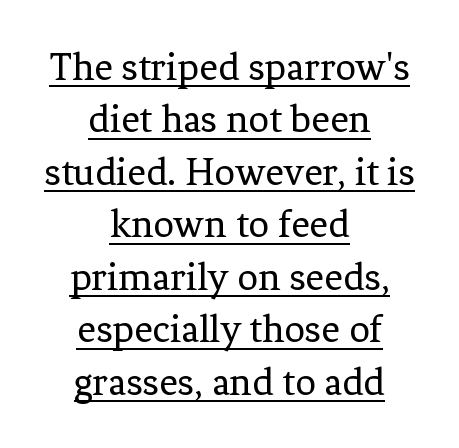
Q: Is the text bold? A: No.
Q: Is the text italic (slanted)? A: No, it is upright.
Q: Is the typeface a serif or a sans-serif typeface? A: Serif.
Q: Is the text underlined? A: Yes.
Q: How is the paragraph aligned? A: Centered.
Q: Is the spacing between letters normal or unusually wide? A: Normal.
Q: Is the spacing between lines tight, normal or loose? A: Normal.
Q: Width (condensed, normal, or wide)? A: Normal.
Q: Stroke contrast? A: Low.
Q: x-height? A: Medium.
Q: Monospaced? A: No.
